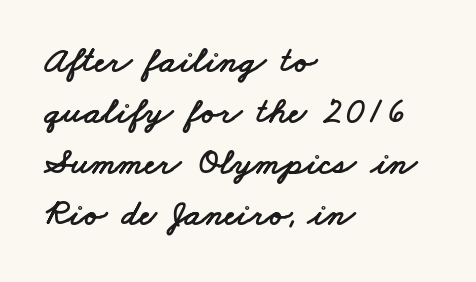
The image shows 37 px wide sans-serif type; set left-aligned, normal line spacing (1.38x), normal letter spacing, not underlined; low stroke contrast and a small x-height.
